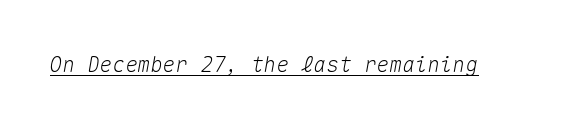
{"italic": "yes", "lean": "right", "slant_degrees": 10, "underline": "yes", "letter_spacing": "normal", "letter_spacing_em": 0.0, "glyph_px": 21}
